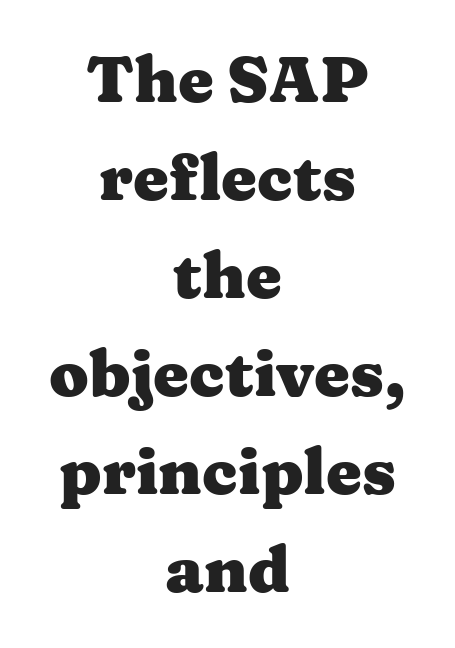
Compared with a flush-left layout, this one balances lines on the center instead. Emphasis by weight is at full strength: bold. Style check: upright. The designer left line spacing at the default. Character widths vary here, with narrow letters taking less room than wide ones. Lines of text with bare space underneath.
